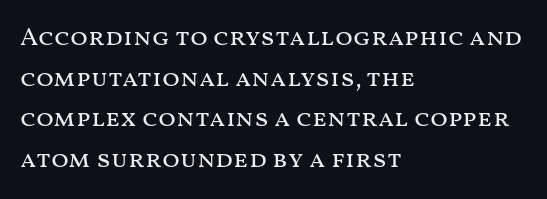
The image shows 26 px text type, upright; set left-aligned, normal line spacing (1.56x), normal letter spacing, not underlined.
